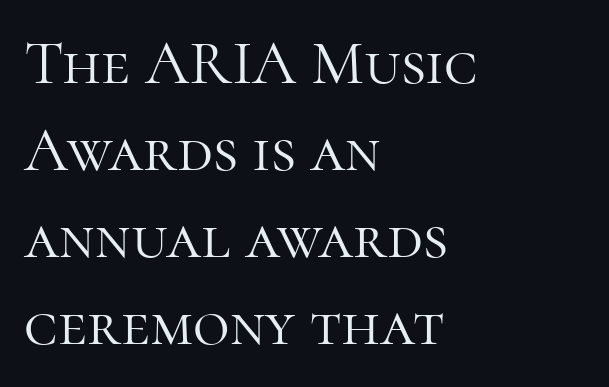
{"serif": "yes", "italic": "no", "bold": "no", "weight": "light", "width": "normal", "stroke_contrast": "high", "x_height": "medium", "monospaced": "no", "underline": "no", "align": "left", "line_spacing": "normal", "line_spacing_ratio": 1.38, "letter_spacing": "normal", "letter_spacing_em": 0.0, "glyph_px": 63}
